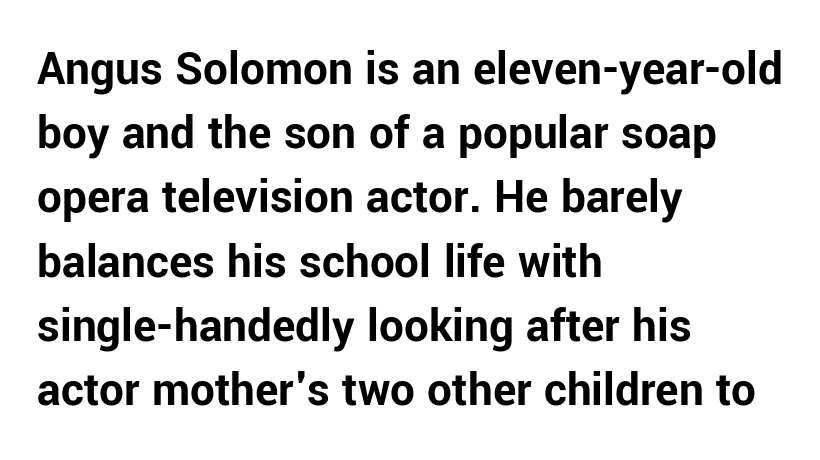
The letters are bold, with thick, heavy strokes. All the whitespace from short lines collects on the right. The font's upright variant was chosen for this text. The zone under the glyphs is completely vacant.
